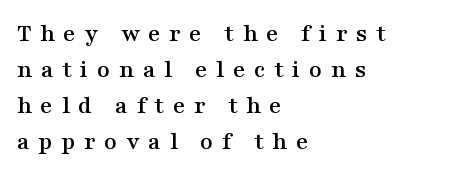
Tall strokes in this sample are plumb rather than angled. Display-style spreading of the glyphs; the letterfit is very open. Normally led — the rows are evenly, conventionally spaced. Nobody drew a line under any word here.
